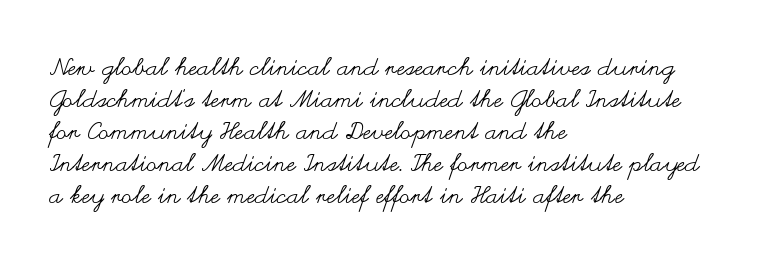
The image shows 24 px text type; set left-aligned, normal line spacing (1.33x), normal letter spacing, not underlined.
